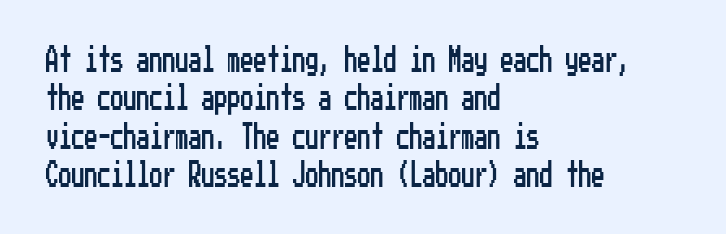
{"italic": "no", "underline": "no", "align": "left", "line_spacing": "normal", "line_spacing_ratio": 1.48, "letter_spacing": "normal", "letter_spacing_em": 0.0, "glyph_px": 26}
